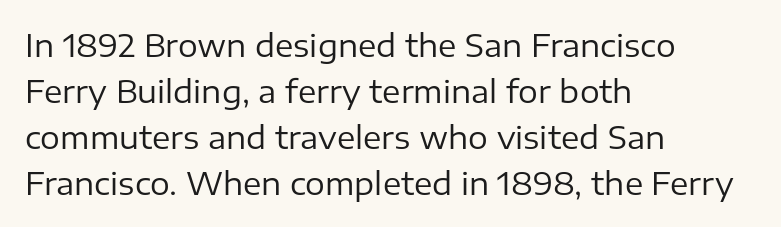
Q: Is the text bold? A: No.
Q: Is the text italic (slanted)? A: No, it is upright.
Q: Is the typeface a serif or a sans-serif typeface? A: Sans-serif.
Q: Is the text underlined? A: No.
Q: How is the paragraph aligned? A: Left-aligned.
Q: Is the spacing between letters normal or unusually wide? A: Normal.
Q: Is the spacing between lines tight, normal or loose? A: Normal.
Q: Width (condensed, normal, or wide)? A: Normal.
Q: Stroke contrast? A: Low.
Q: x-height? A: Medium.
Q: Monospaced? A: No.
